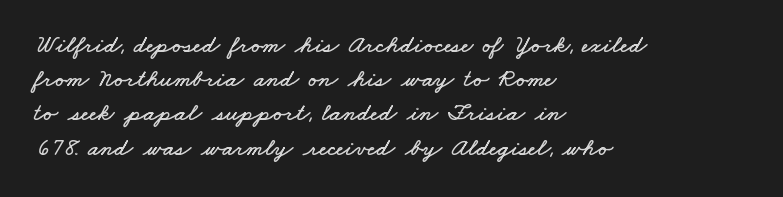
The image shows 25 px text type; set left-aligned, normal line spacing (1.37x), normal letter spacing, not underlined.
